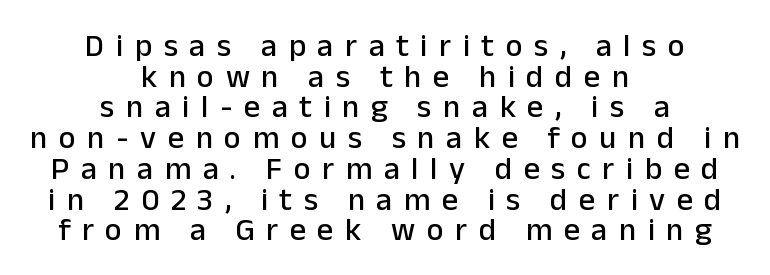
The image shows 32 px sans-serif type, upright; set centered, tight line spacing (0.96x), unusually wide letter spacing (+0.36 em), not underlined; low stroke contrast and a medium x-height.
